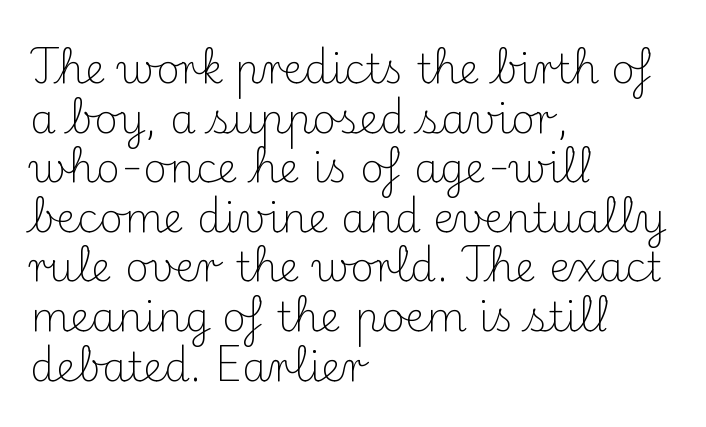
{"serif": "yes", "italic": "no", "bold": "no", "weight": "light", "width": "normal", "stroke_contrast": "medium", "x_height": "small", "monospaced": "no", "underline": "no", "align": "left", "line_spacing_ratio": 1.21, "letter_spacing": "normal", "letter_spacing_em": 0.0, "glyph_px": 41}
